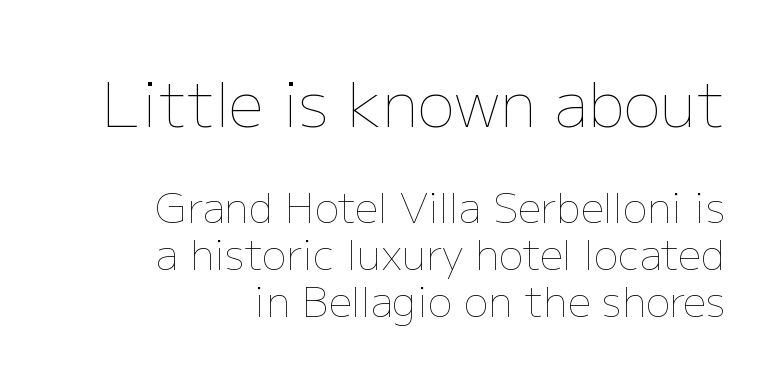
The image shows 62 px thin type, upright; set right-aligned, tight line spacing (1.14x), normal letter spacing, not underlined; the first (top) block is 1.51x larger; low stroke contrast and a medium x-height.
